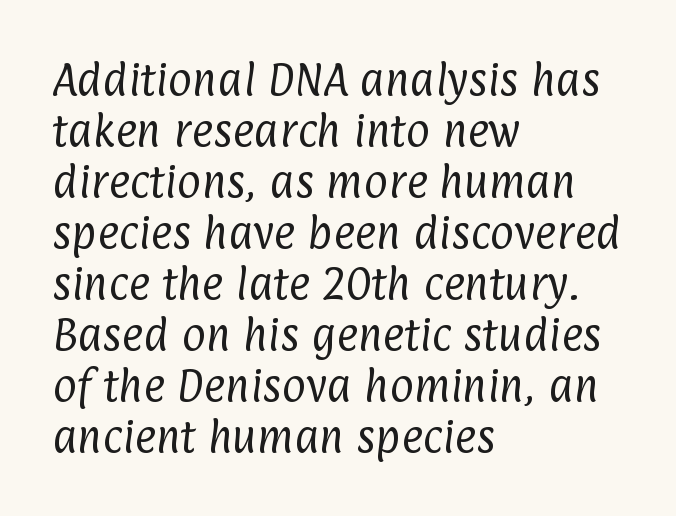
The letterforms sit shoulder to shoulder at normal distance. Whoever set this chose a conventional vertical rhythm. Weight: regular or lighter. Visually the block forms a straight wall on the left and a jagged coastline on the right. Note the varied advance widths — an 'i' is clearly narrower than an 'm'.
